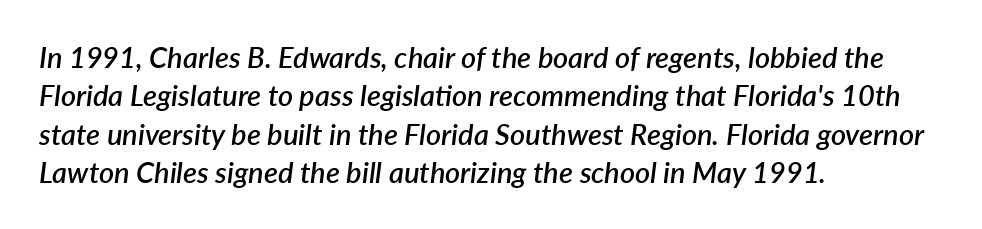
Any mark beneath the type? The region is blank. Every letter is mildly thick-stroked: semibold rather than bold. Characters are canted at an angle relative to the baseline's perpendicular. Each line starts at the same left margin while the right side varies. A typesetter would call this proportional, since set widths differ per character.
